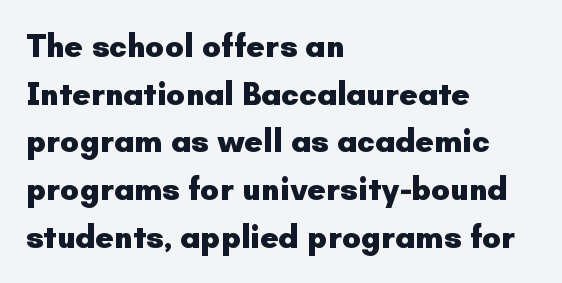
{"serif": "no", "italic": "no", "bold": "yes", "weight": "heavy", "width": "normal", "stroke_contrast": "low", "x_height": "small", "monospaced": "no", "underline": "no", "align": "left", "line_spacing": "normal", "line_spacing_ratio": 1.49, "letter_spacing": "normal", "letter_spacing_em": 0.0, "glyph_px": 32}
